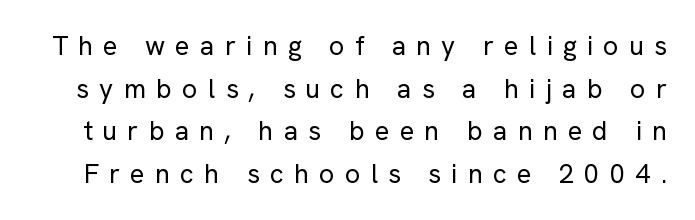
{"italic": "no", "bold": "no", "underline": "no", "line_spacing": "normal", "line_spacing_ratio": 1.58, "letter_spacing": "wide", "letter_spacing_em": 0.38, "glyph_px": 27}
